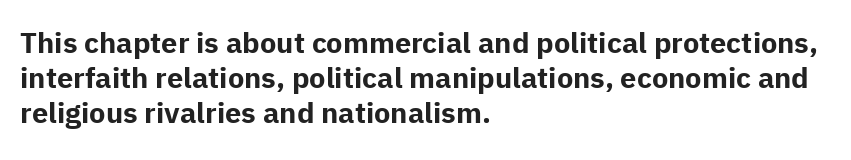
{"serif": "no", "italic": "no", "bold": "yes", "weight": "bold", "width": "normal", "stroke_contrast": "low", "x_height": "medium", "monospaced": "no", "underline": "no", "align": "left", "line_spacing_ratio": 1.21, "letter_spacing": "normal", "letter_spacing_em": 0.0, "glyph_px": 29}
